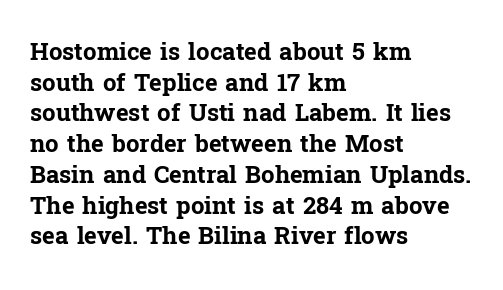
Q: Is the text bold? A: Yes.
Q: Is the text italic (slanted)? A: No, it is upright.
Q: Is the text underlined? A: No.
Q: How is the paragraph aligned? A: Left-aligned.
Q: Is the spacing between letters normal or unusually wide? A: Normal.
Q: Is the spacing between lines tight, normal or loose? A: Normal.
